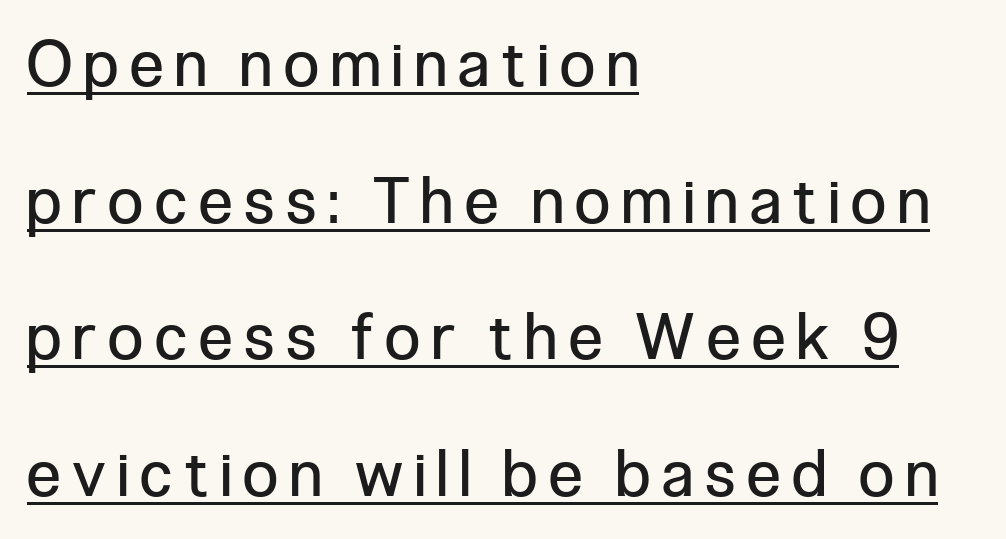
Q: Is the text bold? A: No.
Q: Is the text italic (slanted)? A: No, it is upright.
Q: Is the typeface a serif or a sans-serif typeface? A: Sans-serif.
Q: Is the text underlined? A: Yes.
Q: How is the paragraph aligned? A: Left-aligned.
Q: Is the spacing between lines tight, normal or loose? A: Loose.
Q: Width (condensed, normal, or wide)? A: Condensed.
Q: Stroke contrast? A: Low.
Q: x-height? A: Medium.
Q: Monospaced? A: No.
